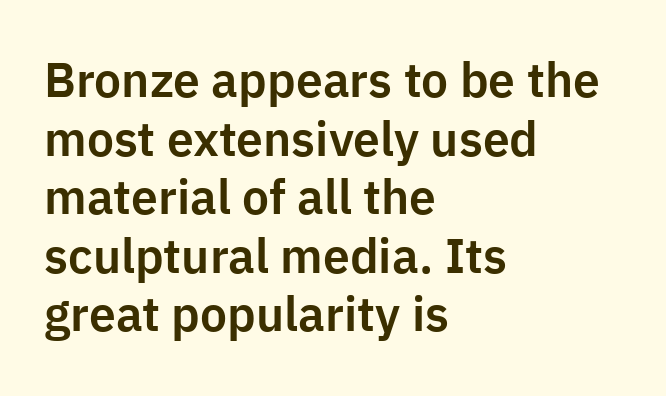
Q: Is the text italic (slanted)? A: No, it is upright.
Q: Is the typeface a serif or a sans-serif typeface? A: Sans-serif.
Q: Is the text underlined? A: No.
Q: How is the paragraph aligned? A: Left-aligned.
Q: Is the spacing between letters normal or unusually wide? A: Normal.
Q: Width (condensed, normal, or wide)? A: Normal.
Q: Stroke contrast? A: Low.
Q: x-height? A: Medium.
Q: Monospaced? A: No.
